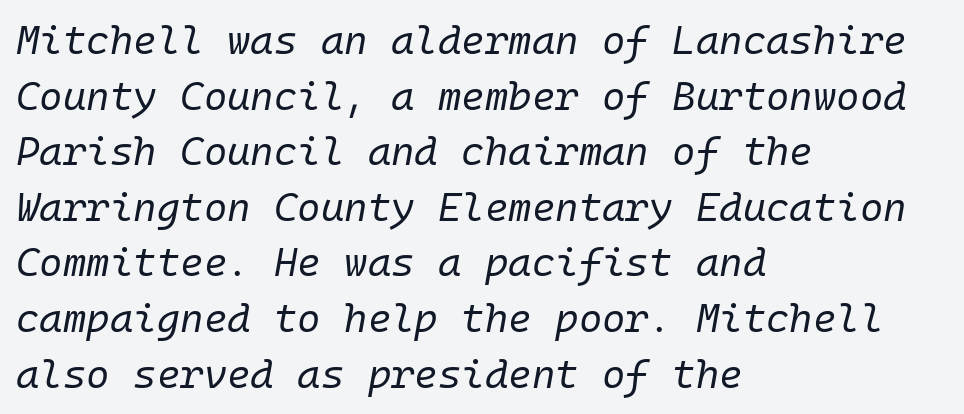
The image shows 40 px regular-weight type, italic (leaning right), monospaced; set left-aligned, normal line spacing (1.39x), normal letter spacing, not underlined; low stroke contrast and a medium x-height.
